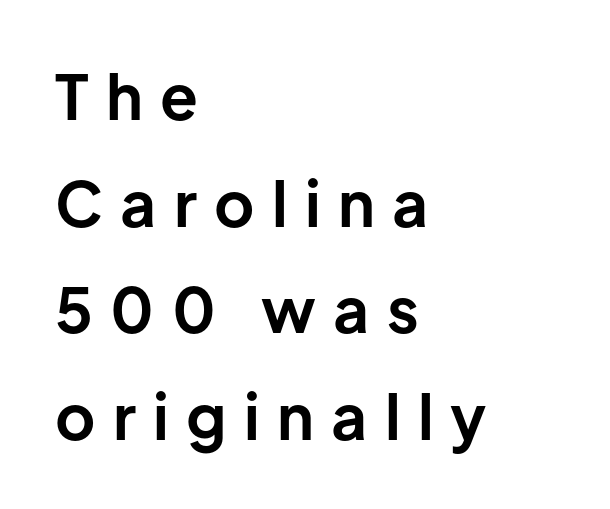
The image shows 62 px bold sans-serif type, upright; set left-aligned, line spacing 1.72x, unusually wide letter spacing (+0.28 em), not underlined; low stroke contrast and a medium x-height.
